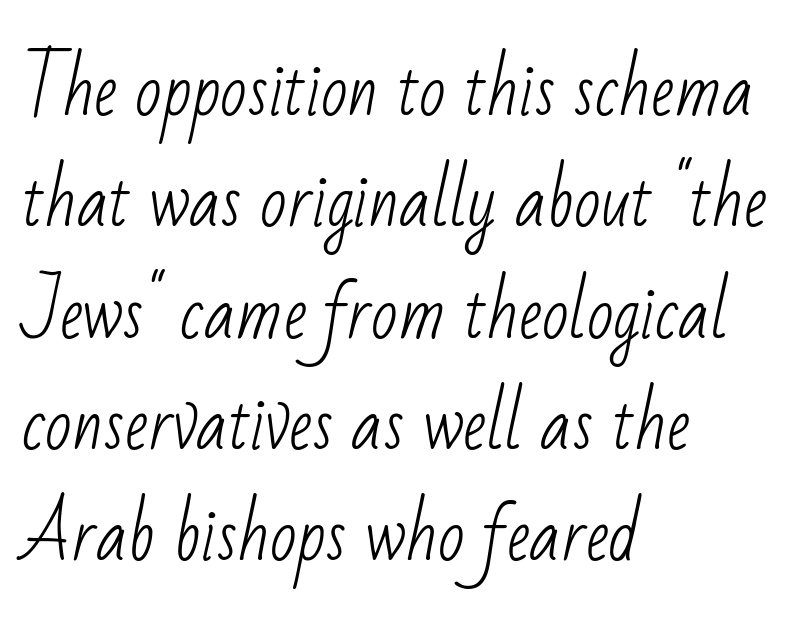
{"serif": "no", "bold": "no", "weight": "light", "width": "condensed", "stroke_contrast": "low", "x_height": "small", "monospaced": "no", "underline": "no", "align": "left", "line_spacing": "normal", "line_spacing_ratio": 1.59, "letter_spacing": "normal", "letter_spacing_em": 0.0, "glyph_px": 70}
